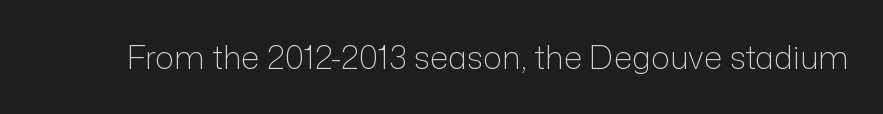
{"serif": "no", "italic": "no", "bold": "no", "weight": "light", "width": "normal", "stroke_contrast": "low", "x_height": "medium", "monospaced": "no", "underline": "no", "letter_spacing": "normal", "letter_spacing_em": 0.0, "glyph_px": 32}
